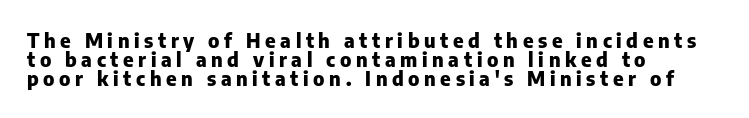
The image shows 20 px bold type, upright; set left-aligned, tight line spacing (0.95x), unusually wide letter spacing (+0.23 em), not underlined.
